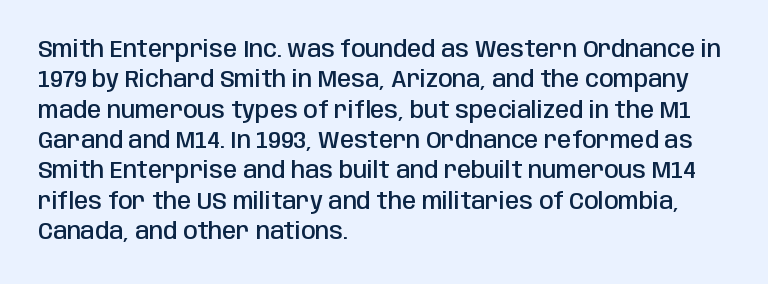
{"italic": "no", "bold": "semi", "underline": "no", "align": "left", "line_spacing": "normal", "line_spacing_ratio": 1.32, "letter_spacing": "normal", "letter_spacing_em": 0.0, "glyph_px": 23}
